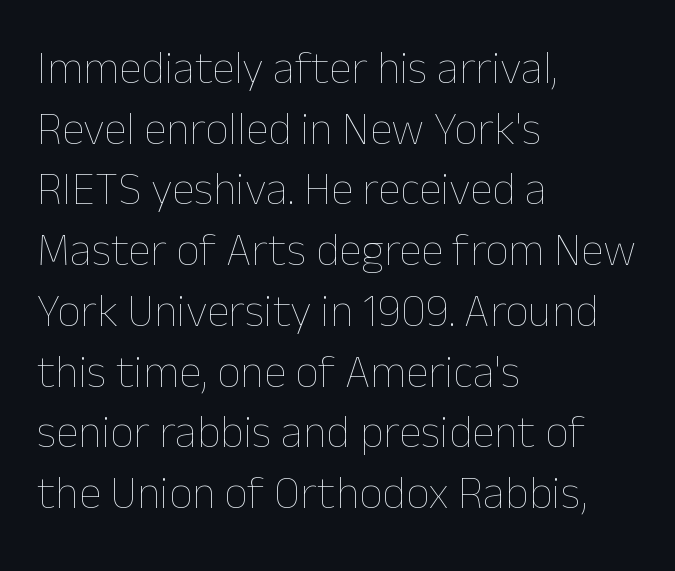
No word sits above an underline. The font sits on the lighter half of the weight spectrum, regular included. Each letter keeps its own natural width here, so spacing adapts to shape. Does the lettering tilt? It doesn't — this is upright. Regarding leading, the lines here are spaced in the standard way. Horizontally, the lines are justified to the leading edge only.
